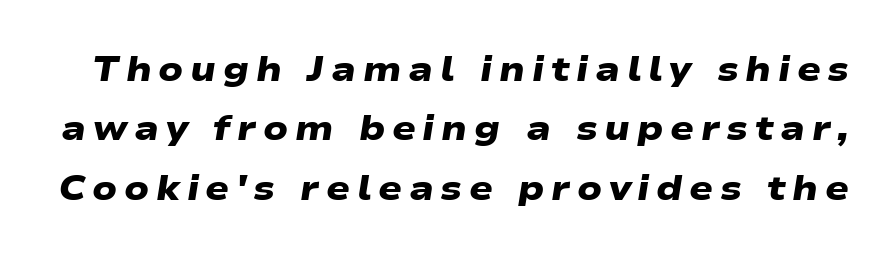
The image shows 35 px heavy, wide sans-serif type; set normal line spacing (1.7x), not underlined; low stroke contrast and a medium x-height.
